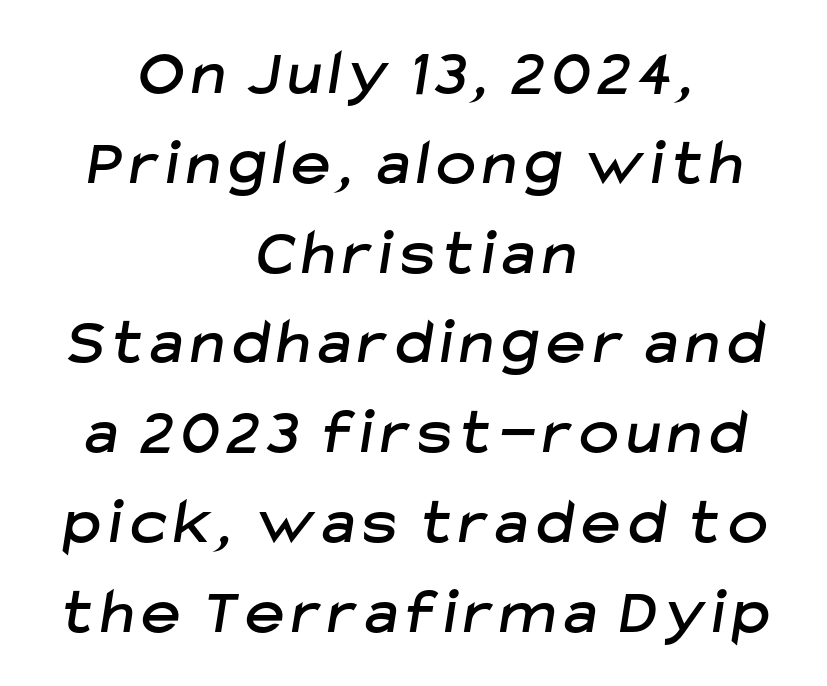
Q: Is the typeface a serif or a sans-serif typeface? A: Sans-serif.
Q: Is the text underlined? A: No.
Q: How is the paragraph aligned? A: Centered.
Q: Is the spacing between lines tight, normal or loose? A: Normal.
Q: Width (condensed, normal, or wide)? A: Normal.
Q: Stroke contrast? A: Low.
Q: x-height? A: Medium.
Q: Monospaced? A: No.
